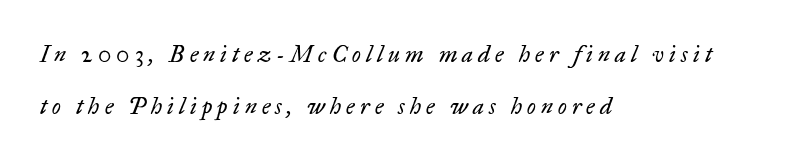
Q: Is the text bold? A: No.
Q: Is the text italic (slanted)? A: Yes, it leans right by about 17 degrees.
Q: Is the text underlined? A: No.
Q: How is the paragraph aligned? A: Left-aligned.
Q: Is the spacing between letters normal or unusually wide? A: Unusually wide.
Q: Is the spacing between lines tight, normal or loose? A: Loose.
